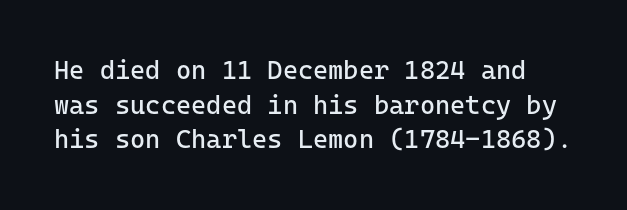
The image shows 26 px text type, upright; set normal line spacing (1.33x), normal letter spacing, not underlined.
